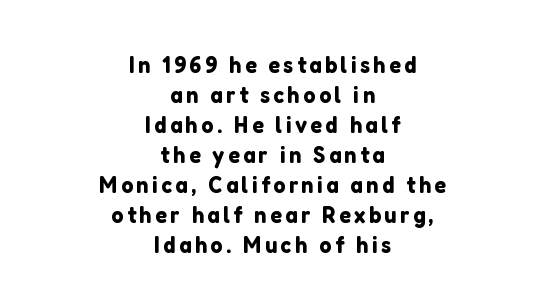
The image shows 24 px text type, upright; set centered, normal line spacing (1.25x), not underlined.
